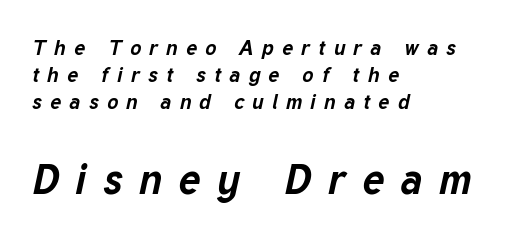
{"italic": "yes", "lean": "right", "slant_degrees": 12, "bold": "yes", "weight": "bold", "width": "normal", "stroke_contrast": "low", "x_height": "medium", "monospaced": "no", "underline": "no", "align": "left", "line_spacing": "normal", "line_spacing_ratio": 1.29, "letter_spacing": "wide", "letter_spacing_em": 0.39, "larger_block": "second", "size_ratio": 2.0, "glyph_px": 42}
